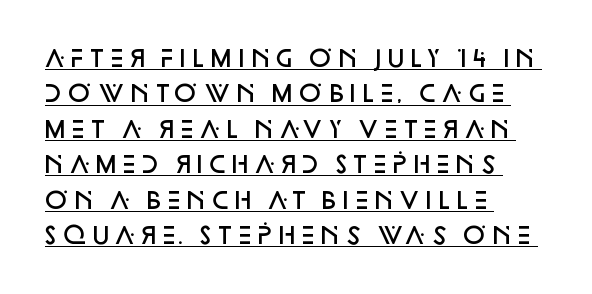
Q: Is the text bold? A: Semi-bold.
Q: Is the text italic (slanted)? A: No, it is upright.
Q: Is the text underlined? A: Yes.
Q: How is the paragraph aligned? A: Left-aligned.
Q: Is the spacing between letters normal or unusually wide? A: Normal.
Q: Is the spacing between lines tight, normal or loose? A: Normal.
